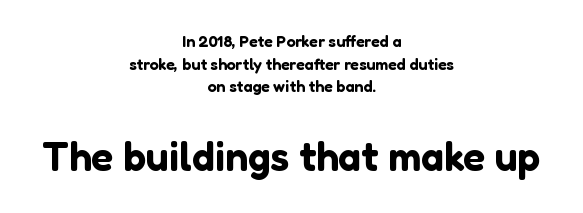
The image shows 41 px sans-serif type, upright; set centered, normal line spacing (1.41x), normal letter spacing, not underlined; the second (bottom) block is 2.56x larger; low stroke contrast and a medium x-height.
